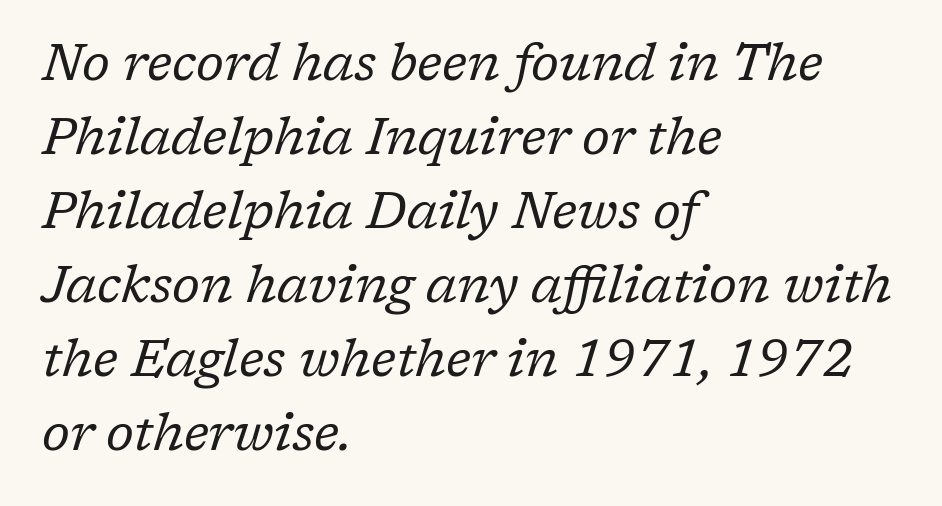
The face used here is seriffed, in the tradition of book romans. Is this a fixed-width face? No — the glyphs have proportional, varying widths. It's the slanting kind of type. Compared with a centered layout, this one pins lines to the left instead.
